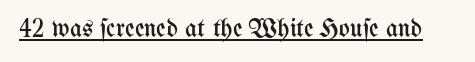
Short note: letters normally spaced. Is this a heavy cut? Hardly; it is regular or lighter. This sample uses an upright cut, with every glyph sitting square on the baseline. Is there an underline? Yes — a line sits under the letters.
